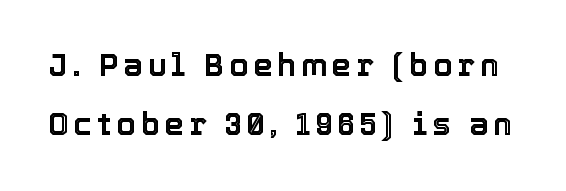
The image shows 31 px text type, upright; set loose line spacing (1.91x), not underlined; a medium x-height.
